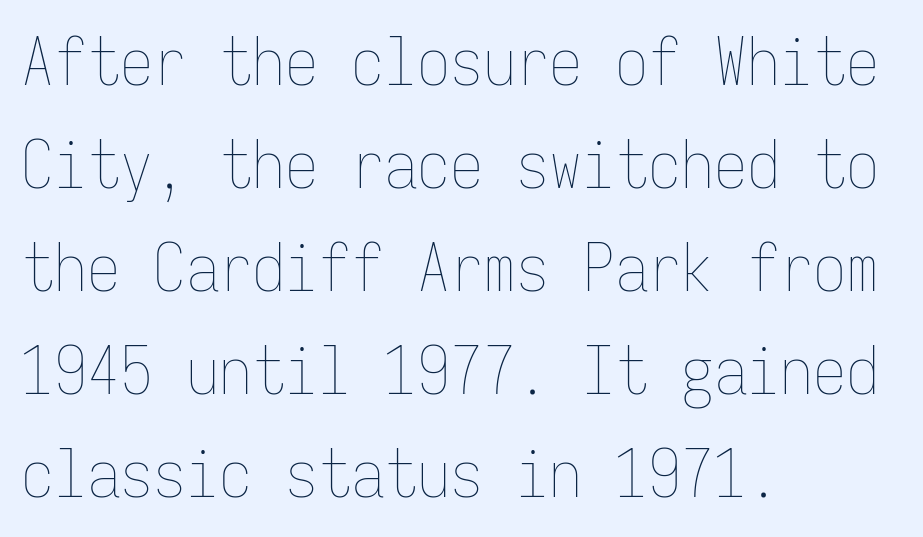
The image shows 66 px thin, condensed type, upright, monospaced; set left-aligned, normal line spacing (1.56x), normal letter spacing, not underlined; low stroke contrast and a medium x-height.
